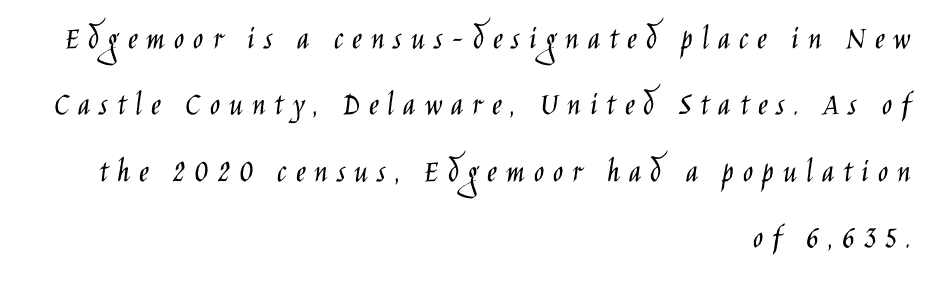
The image shows 34 px light, condensed sans-serif type; set right-aligned, loose line spacing (1.95x), unusually wide letter spacing (+0.26 em), not underlined; low stroke contrast and a large x-height.
